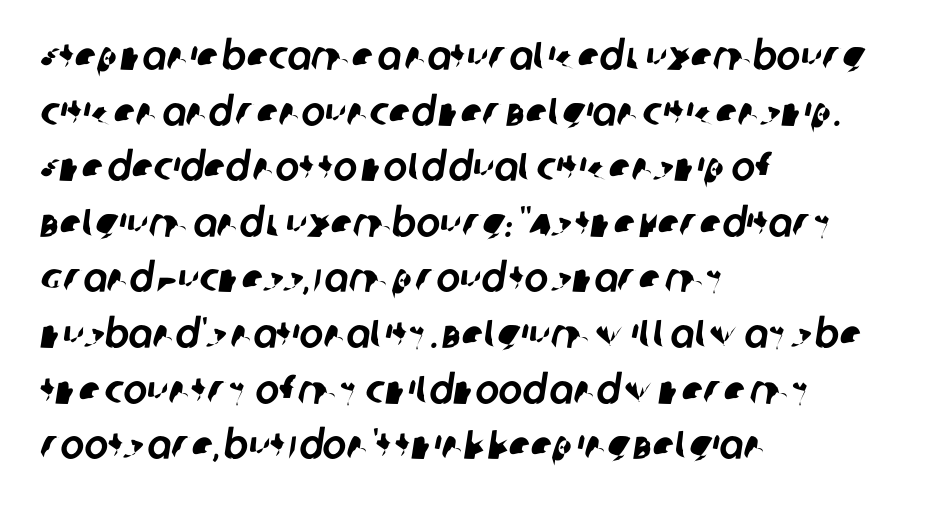
Successive baselines arrive at the customary interval. The text was rendered using a sans face with plain stroke endings. The words here are not underlined. The passage shown has conventional tracking throughout.
